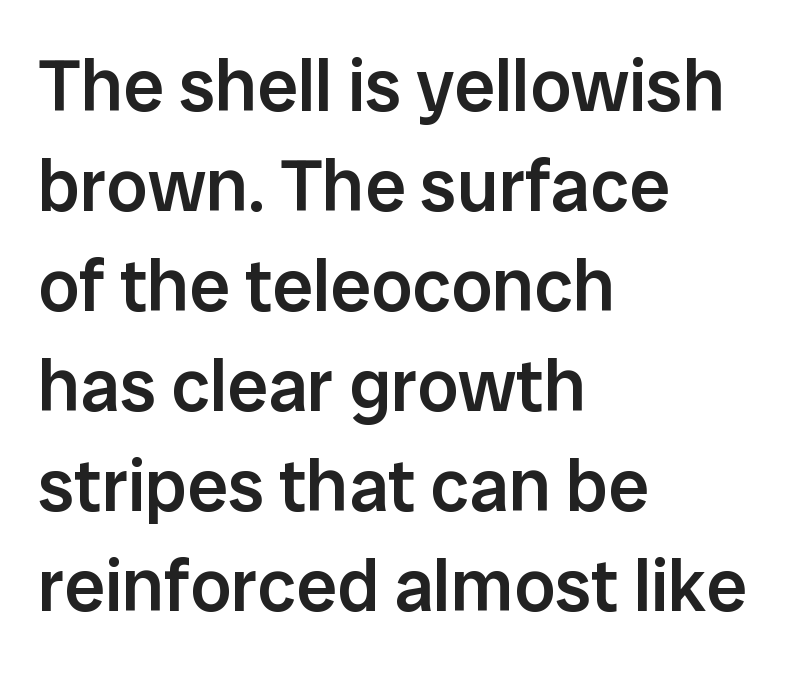
The image shows 73 px semibold sans-serif type, upright; set left-aligned, normal line spacing (1.37x), normal letter spacing, not underlined; low stroke contrast and a medium x-height.
